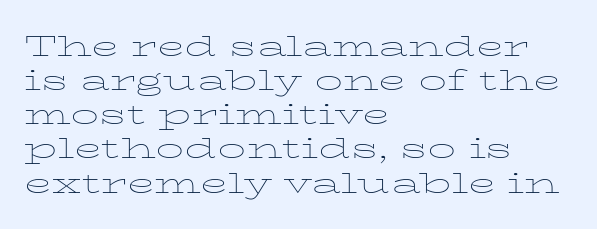
The image shows 28 px thin, wide serif type, upright; set left-aligned, line spacing 1.22x, normal letter spacing, not underlined; low stroke contrast and a medium x-height.
